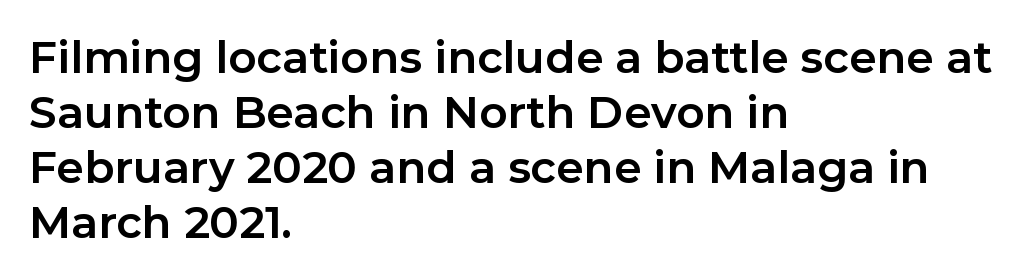
Each word holds together tightly as a unit, with standard inter-letter gaps. Unlike italic type, these characters show no tilt at all. You could not count columns in this text — the font is proportionally spaced. Casual observation: everything's shoved over to the left.
